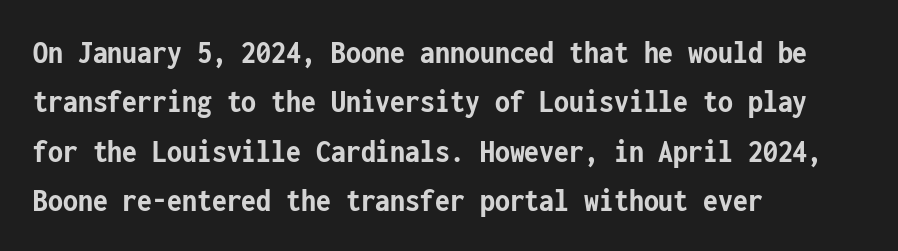
The image shows 34 px semibold, condensed sans-serif type, upright, monospaced; set left-aligned, normal line spacing (1.45x), normal letter spacing, not underlined; low stroke contrast and a medium x-height.
